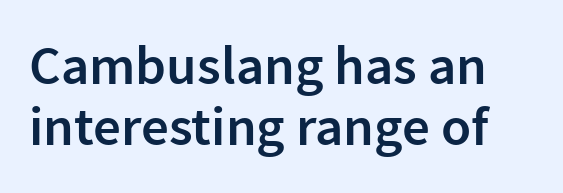
I'd describe the lettering as semibold — firm but not a full bold. Characters remain perfectly vertical along every line. A typesetter would call this proportional, since set widths differ per character. Regarding serifs, this sample does without them. Letter spacing: default. Reading down the column, the eye jumps only a short way to each next line.
